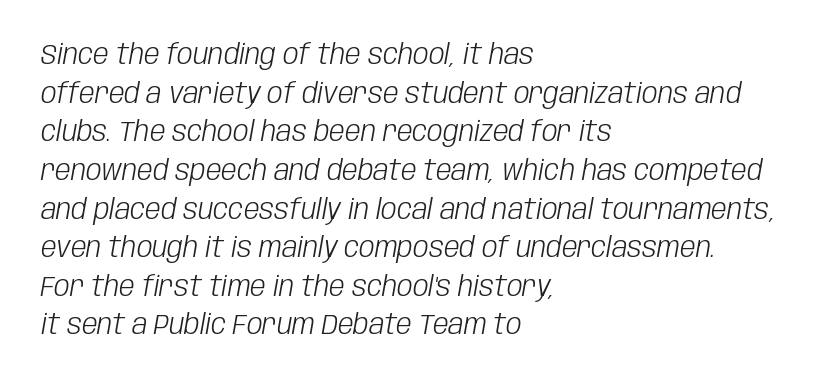
Line starts are locked; line ends wander. Beneath every word, the page is bare. What stands out about the letter spacing? Nothing — it is the standard amount. These lines are rendered in a variable-pitch font.
